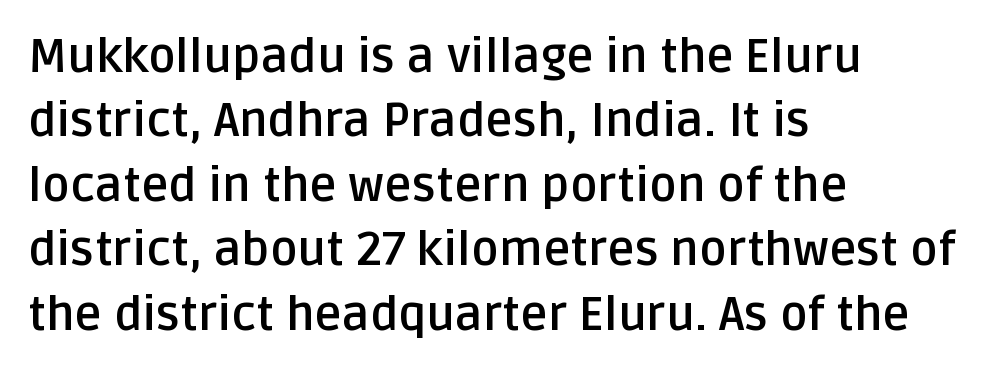
Q: Is the text bold? A: Yes.
Q: Is the text italic (slanted)? A: No, it is upright.
Q: Is the typeface a serif or a sans-serif typeface? A: Sans-serif.
Q: Is the text underlined? A: No.
Q: How is the paragraph aligned? A: Left-aligned.
Q: Is the spacing between letters normal or unusually wide? A: Normal.
Q: Is the spacing between lines tight, normal or loose? A: Normal.
Q: Width (condensed, normal, or wide)? A: Normal.
Q: Stroke contrast? A: Low.
Q: x-height? A: Large.
Q: Monospaced? A: No.
